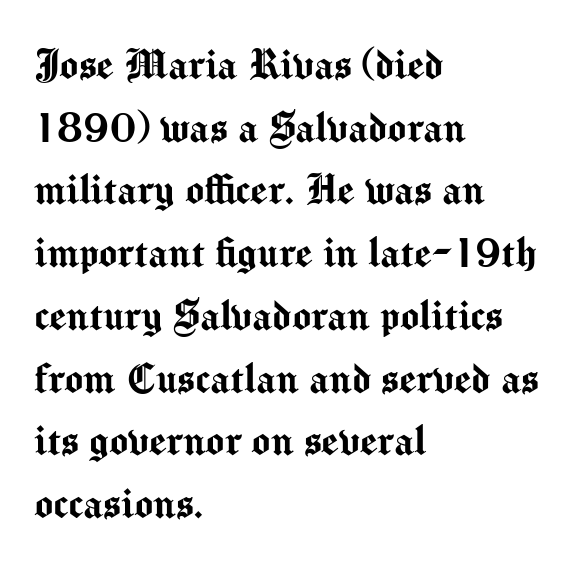
The image shows 49 px sans-serif type, upright; set left-aligned, normal line spacing (1.28x), normal letter spacing, not underlined; medium stroke contrast and a medium x-height.
